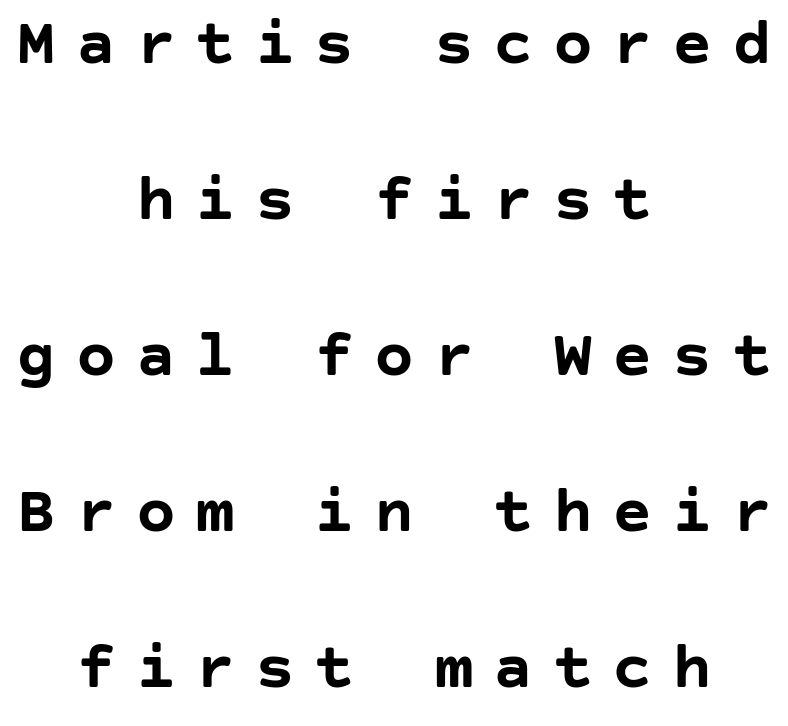
The image shows 67 px semibold sans-serif type, upright; set centered, loose line spacing (2.33x), unusually wide letter spacing (+0.29 em), not underlined; low stroke contrast and a large x-height.
